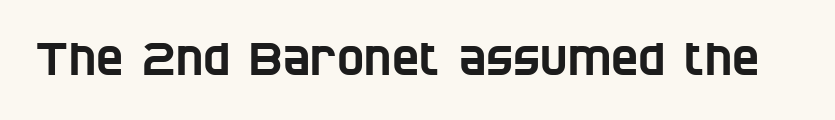
The image shows 46 px condensed sans-serif type; set normal letter spacing, not underlined; low stroke contrast and a large x-height.
